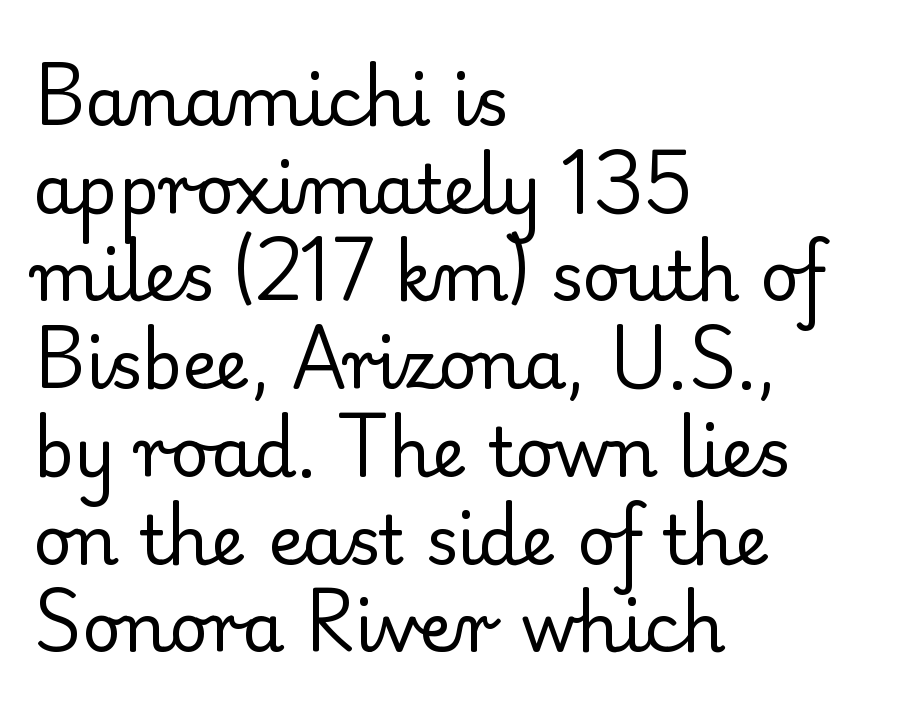
The image shows 68 px regular-weight serif type, upright; set left-aligned, normal line spacing (1.29x), normal letter spacing, not underlined; low stroke contrast and a small x-height.
